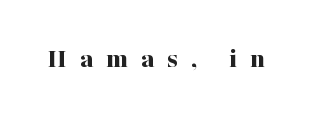
Characters remain perfectly vertical along every line. This is serif lettering, the kind often seen in printed books. Words appear elongated and porous because spacing is wide. Every letter is thick-stroked: bold, no question. The rendering uses natural spacing where letterforms have individual widths.
